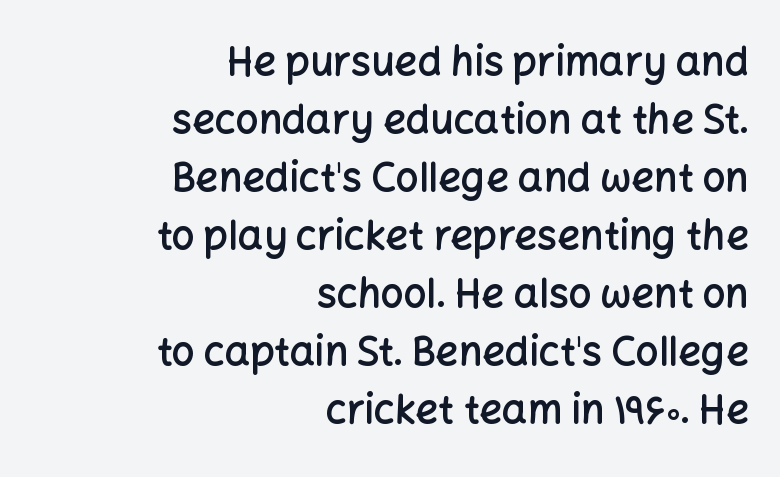
The rendering uses natural spacing where letterforms have individual widths. The line texture is even and compact thanks to regular tracking. Letterform terminals end flat and unadorned throughout the passage. It's the straight-up-and-down kind of type. The area under the type is left untouched.
